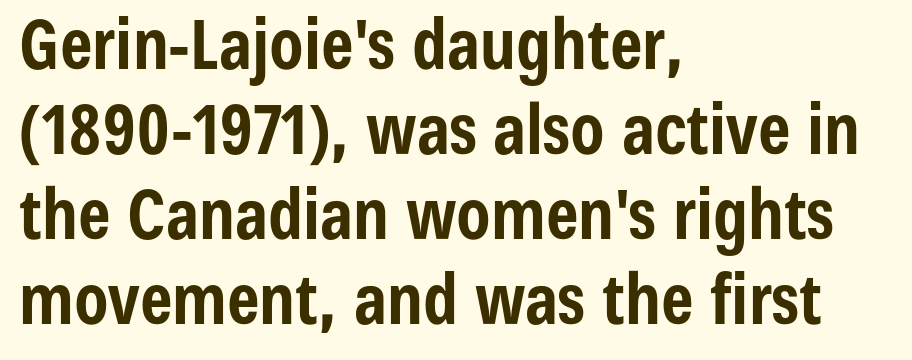
Thick stems and heavy bowls — unmistakably bold. The letterforms sit shoulder to shoulder at normal distance. The lettering holds an erect, upright posture throughout. You could not count columns in this text — the font is proportionally spaced.
